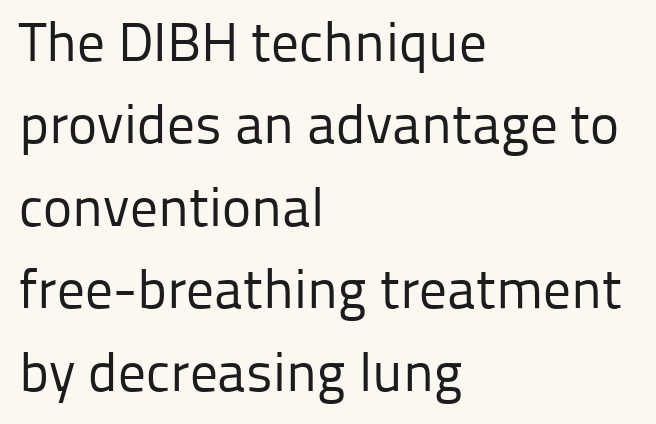
{"serif": "no", "italic": "no", "bold": "no", "weight": "regular", "width": "normal", "stroke_contrast": "low", "x_height": "medium", "monospaced": "no", "underline": "no", "align": "left", "line_spacing": "normal", "line_spacing_ratio": 1.5, "letter_spacing": "normal", "letter_spacing_em": 0.0, "glyph_px": 55}
